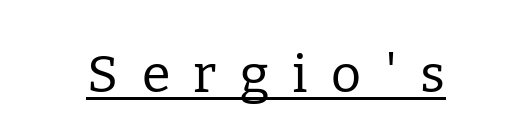
The image shows 52 px regular-weight serif type, upright; set centered, unusually wide letter spacing (+0.45 em), underlined; low stroke contrast and a medium x-height.
